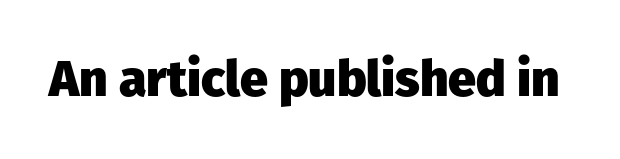
When letters stand straight like this, we call the style roman or upright. The line texture is even and compact thanks to regular tracking. Caption: bold face, heavy strokes. Each letter keeps its own natural width here, so spacing adapts to shape.
